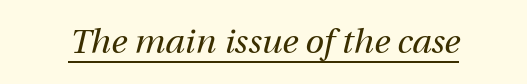
Q: Is the text bold? A: No.
Q: Is the text italic (slanted)? A: Yes, it leans right by about 12 degrees.
Q: Is the text underlined? A: Yes.
Q: Is the spacing between letters normal or unusually wide? A: Normal.
Q: Width (condensed, normal, or wide)? A: Normal.
Q: Stroke contrast? A: Medium.
Q: x-height? A: Medium.
Q: Monospaced? A: No.
